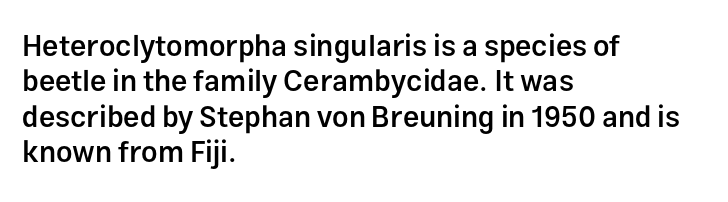
{"serif": "no", "italic": "no", "bold": "semi", "weight": "semibold", "width": "normal", "stroke_contrast": "low", "x_height": "medium", "monospaced": "no", "underline": "no", "align": "left", "line_spacing_ratio": 1.22, "letter_spacing": "normal", "letter_spacing_em": 0.0, "glyph_px": 29}
